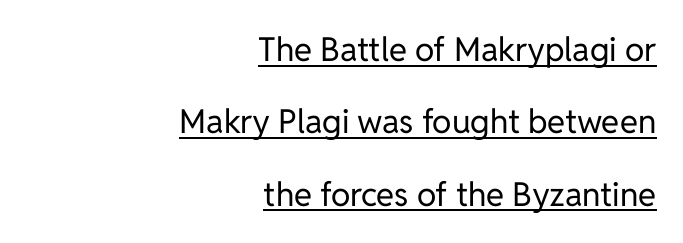
Q: Is the text bold? A: No.
Q: Is the text italic (slanted)? A: No, it is upright.
Q: Is the typeface a serif or a sans-serif typeface? A: Sans-serif.
Q: Is the text underlined? A: Yes.
Q: How is the paragraph aligned? A: Right-aligned.
Q: Is the spacing between letters normal or unusually wide? A: Normal.
Q: Is the spacing between lines tight, normal or loose? A: Loose.
Q: Width (condensed, normal, or wide)? A: Normal.
Q: Stroke contrast? A: Low.
Q: x-height? A: Medium.
Q: Monospaced? A: No.
